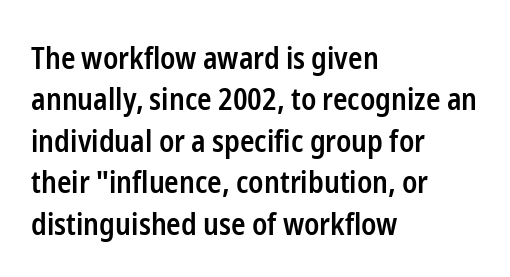
Q: Is the text bold? A: Semi-bold.
Q: Is the text italic (slanted)? A: No, it is upright.
Q: Is the typeface a serif or a sans-serif typeface? A: Sans-serif.
Q: Is the text underlined? A: No.
Q: How is the paragraph aligned? A: Left-aligned.
Q: Is the spacing between letters normal or unusually wide? A: Normal.
Q: Is the spacing between lines tight, normal or loose? A: Normal.
Q: Width (condensed, normal, or wide)? A: Condensed.
Q: Stroke contrast? A: Low.
Q: x-height? A: Medium.
Q: Monospaced? A: No.
